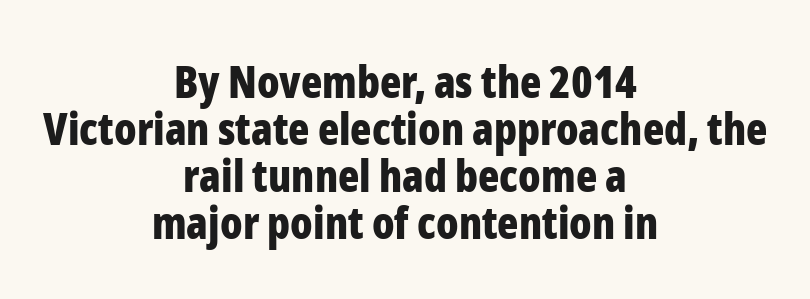
{"serif": "no", "italic": "no", "bold": "yes", "weight": "bold", "width": "condensed", "stroke_contrast": "low", "x_height": "medium", "monospaced": "no", "underline": "no", "align": "center", "line_spacing": "tight", "line_spacing_ratio": 1.07, "letter_spacing": "normal", "letter_spacing_em": 0.0, "glyph_px": 44}
